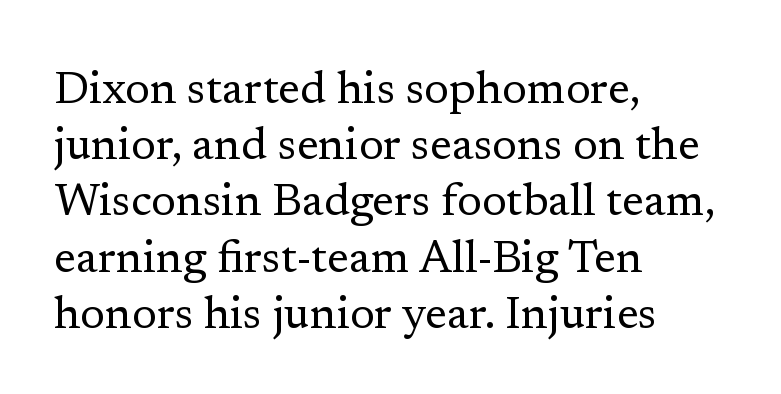
The image shows 45 px regular-weight serif type, upright; set left-aligned, normal line spacing (1.25x), normal letter spacing, not underlined; low stroke contrast and a medium x-height.
